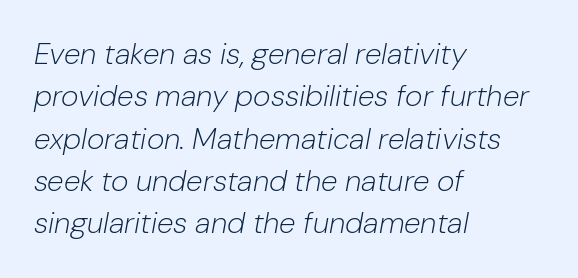
The image shows 30 px light type, italic (leaning right); set left-aligned, normal line spacing (1.41x), normal letter spacing, not underlined; low stroke contrast and a medium x-height.
